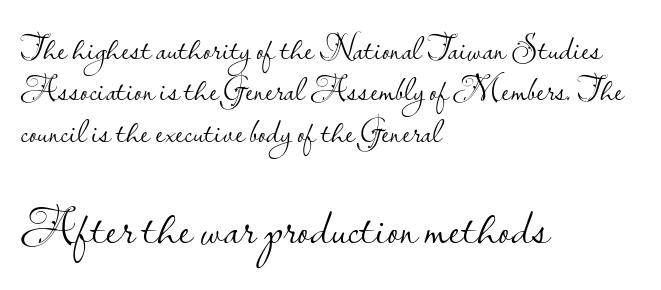
The glyphs are unaccompanied by any horizontal stroke below them. The characters are drawn with everyday or finer stroke widths. Looks like regular typesetting: each glyph gets only the width it needs. Examine the stroke ends and you'll find no serifs.
